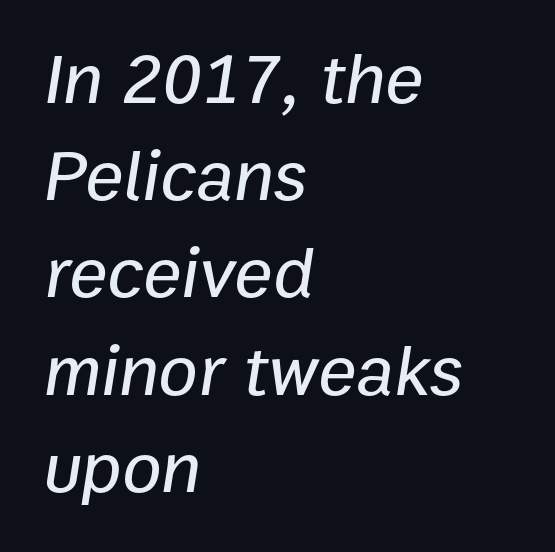
Q: Is the text italic (slanted)? A: Yes, it leans right by about 9 degrees.
Q: Is the text underlined? A: No.
Q: How is the paragraph aligned? A: Left-aligned.
Q: Is the spacing between letters normal or unusually wide? A: Normal.
Q: Is the spacing between lines tight, normal or loose? A: Normal.
Q: Width (condensed, normal, or wide)? A: Normal.
Q: Stroke contrast? A: Low.
Q: x-height? A: Medium.
Q: Monospaced? A: No.
